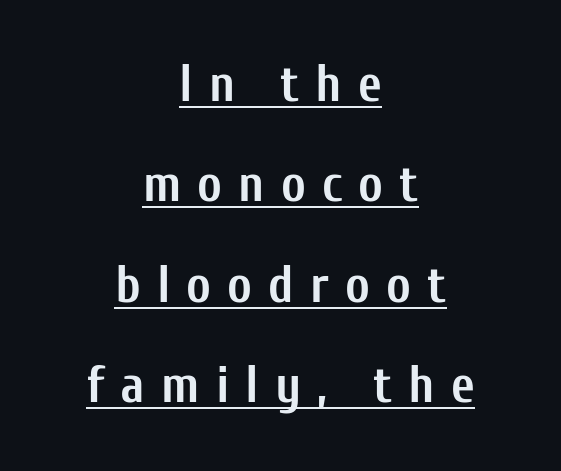
{"serif": "no", "italic": "no", "bold": "yes", "weight": "semibold", "width": "condensed", "stroke_contrast": "low", "x_height": "medium", "monospaced": "no", "underline": "yes", "align": "center", "line_spacing": "loose", "line_spacing_ratio": 1.93, "letter_spacing": "wide", "letter_spacing_em": 0.31, "glyph_px": 52}
